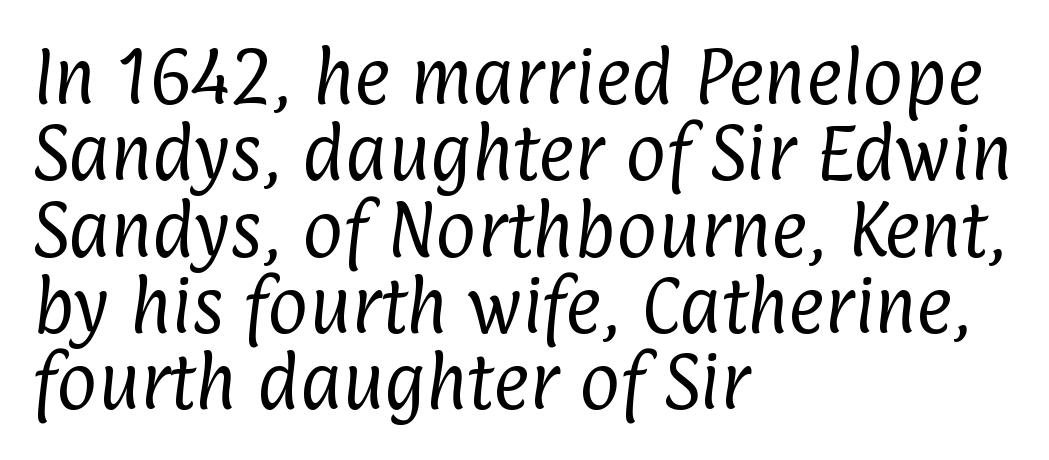
{"serif": "no", "bold": "no", "weight": "regular", "width": "condensed", "stroke_contrast": "low", "x_height": "medium", "monospaced": "no", "underline": "no", "align": "left", "line_spacing_ratio": 1.23, "letter_spacing": "normal", "letter_spacing_em": 0.0, "glyph_px": 62}
